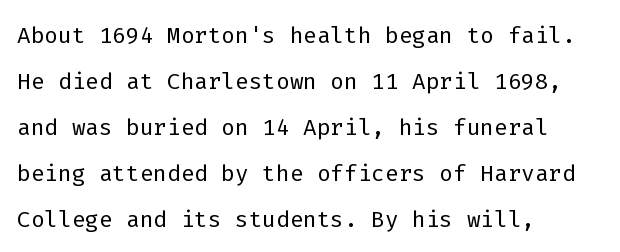
The image shows 32 px light sans-serif type, upright, monospaced; set left-aligned, normal line spacing (1.44x), normal letter spacing, not underlined; low stroke contrast and a medium x-height.
